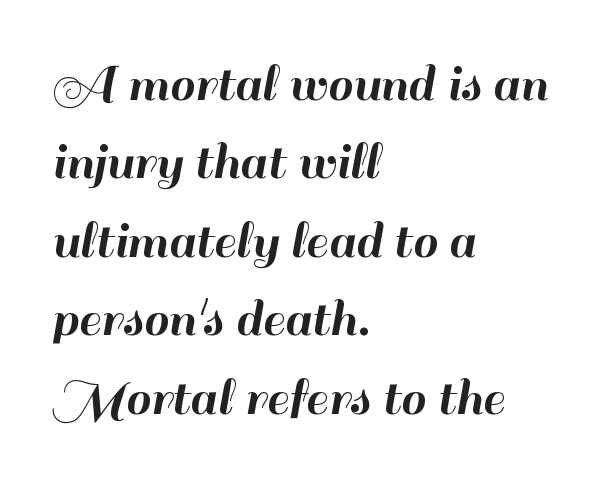
{"serif": "no", "width": "normal", "stroke_contrast": "high", "x_height": "small", "monospaced": "no", "underline": "no", "align": "left", "line_spacing": "normal", "line_spacing_ratio": 1.4, "letter_spacing": "normal", "letter_spacing_em": 0.0, "glyph_px": 56}
